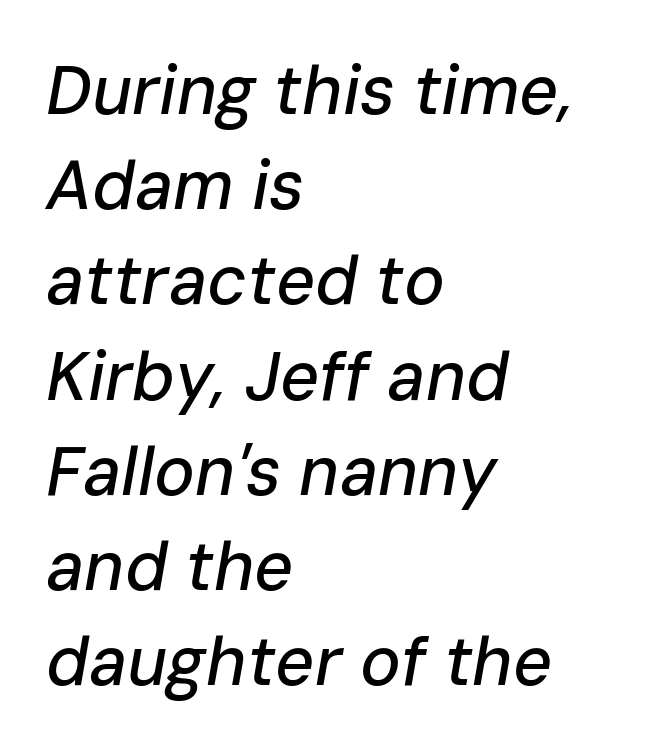
Q: Is the text italic (slanted)? A: Yes, it leans right by about 10 degrees.
Q: Is the text underlined? A: No.
Q: How is the paragraph aligned? A: Left-aligned.
Q: Is the spacing between letters normal or unusually wide? A: Normal.
Q: Is the spacing between lines tight, normal or loose? A: Normal.
Q: Width (condensed, normal, or wide)? A: Normal.
Q: Stroke contrast? A: Low.
Q: x-height? A: Medium.
Q: Monospaced? A: No.
